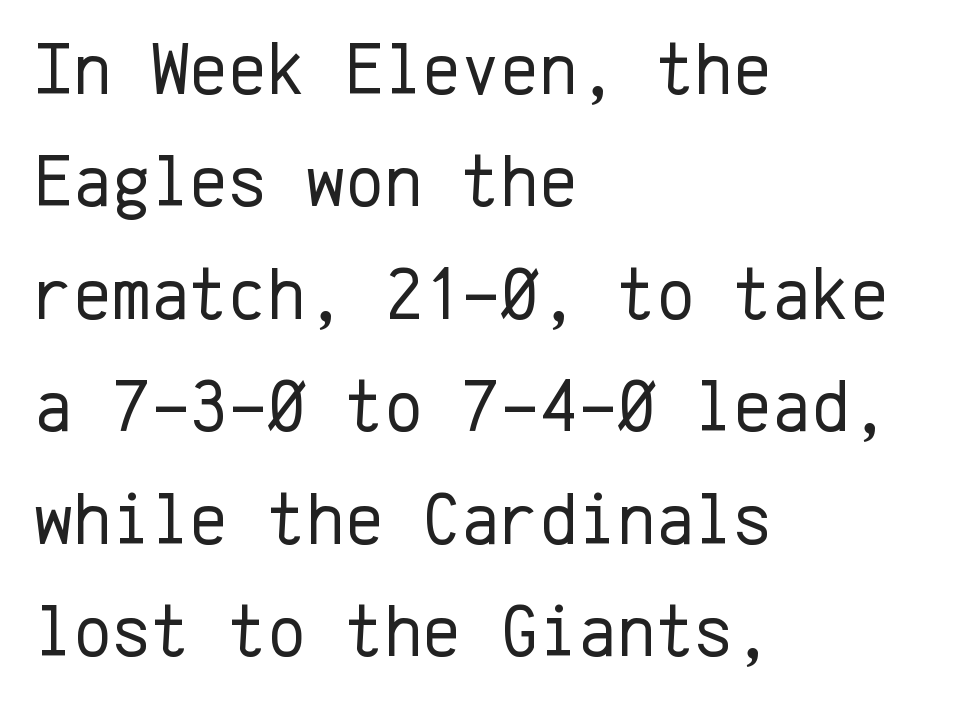
This sample has the even, mechanical cadence of fixed-width lettering. The rendering uses a moderate line-height, typical for paragraphs. The face looks like a standard text weight, possibly lighter. Rendered with straight, roman letterforms.
